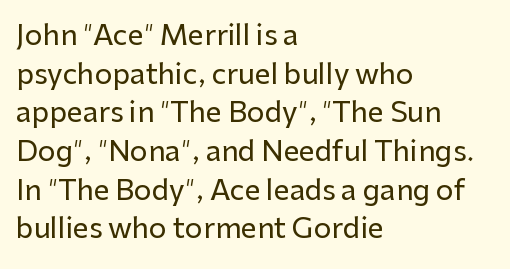
The image shows 28 px sans-serif type, upright; set left-aligned, normal line spacing (1.38x), normal letter spacing, not underlined; low stroke contrast and a medium x-height.
